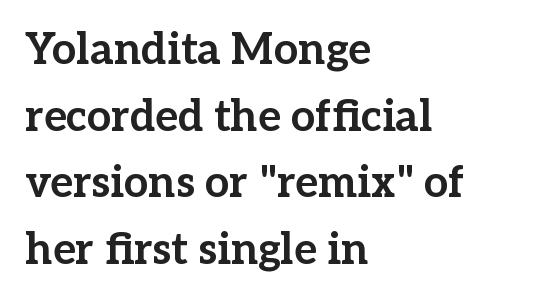
A typesetter would label this face a serif. Reading down the column, the eye jumps a familiar distance to each next line. These lines are rendered in a variable-pitch font. Alignment: flush left. Decoration check: the copy has no underline.
